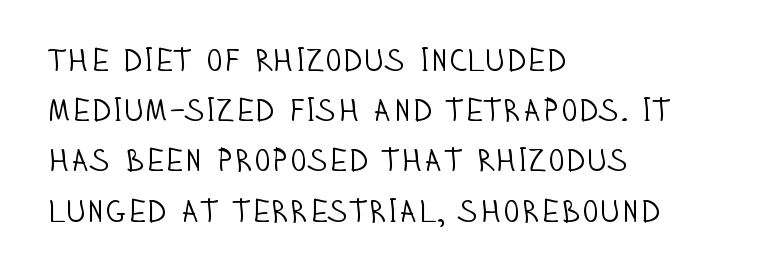
{"serif": "no", "italic": "no", "bold": "no", "weight": "light", "width": "condensed", "stroke_contrast": "low", "x_height": "large", "monospaced": "no", "underline": "no", "align": "left", "line_spacing": "normal", "line_spacing_ratio": 1.57, "letter_spacing": "normal", "letter_spacing_em": 0.0, "glyph_px": 32}
